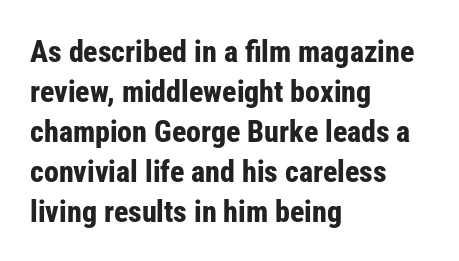
The image shows 30 px bold, condensed sans-serif type, upright; set left-aligned, normal line spacing (1.33x), normal letter spacing, not underlined; low stroke contrast and a medium x-height.
